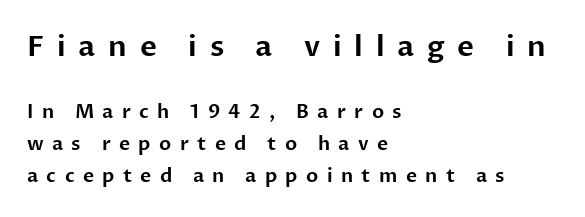
Q: Is the text italic (slanted)? A: No, it is upright.
Q: Is the typeface a serif or a sans-serif typeface? A: Sans-serif.
Q: Is the text underlined? A: No.
Q: How is the paragraph aligned? A: Left-aligned.
Q: Is the spacing between letters normal or unusually wide? A: Unusually wide.
Q: Is the spacing between lines tight, normal or loose? A: Normal.
Q: Which block of text is set in a larger size, the first (top) or the second (bottom)? A: The first (top) one.
Q: Width (condensed, normal, or wide)? A: Normal.
Q: Stroke contrast? A: Low.
Q: x-height? A: Medium.
Q: Monospaced? A: No.
